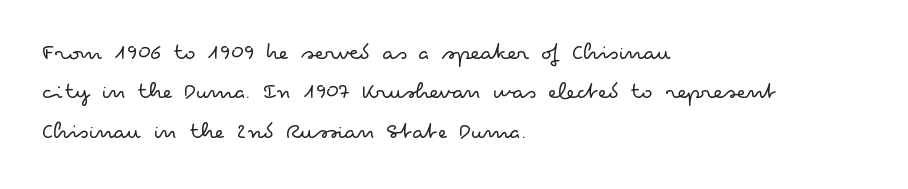
The image shows 25 px text type, upright; set left-aligned, normal line spacing (1.58x), normal letter spacing, not underlined.
